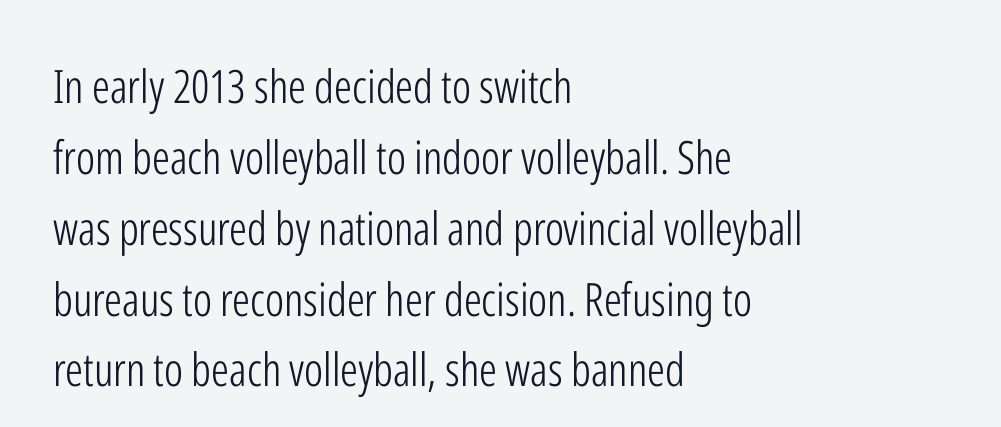
{"serif": "no", "italic": "no", "bold": "no", "weight": "light", "width": "condensed", "stroke_contrast": "low", "x_height": "medium", "monospaced": "no", "underline": "no", "align": "left", "line_spacing": "normal", "line_spacing_ratio": 1.54, "letter_spacing": "normal", "letter_spacing_em": 0.0, "glyph_px": 46}
